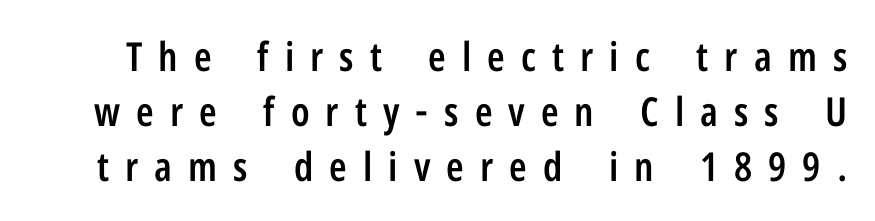
Between one letter and the next there's a generous, obvious gap. The rendering shows plain stroke endings on the letterforms — a sans-serif design. The area under the type is left untouched. Strokes here are thickened, but only to semibold level.
